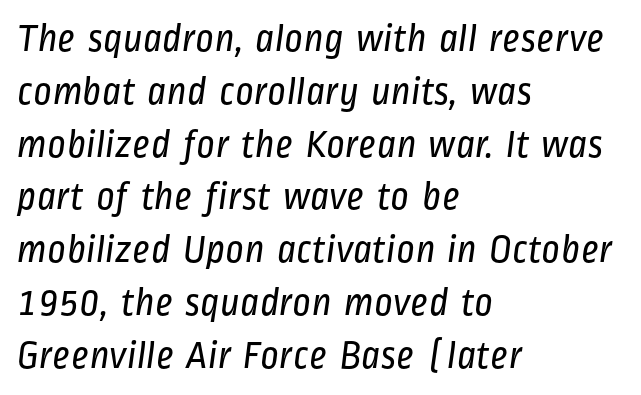
Q: Is the text bold? A: No.
Q: Is the typeface a serif or a sans-serif typeface? A: Sans-serif.
Q: Is the text underlined? A: No.
Q: How is the paragraph aligned? A: Left-aligned.
Q: Is the spacing between letters normal or unusually wide? A: Normal.
Q: Is the spacing between lines tight, normal or loose? A: Normal.
Q: Width (condensed, normal, or wide)? A: Condensed.
Q: Stroke contrast? A: Low.
Q: x-height? A: Medium.
Q: Monospaced? A: No.
